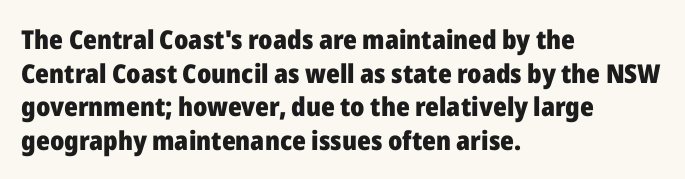
{"italic": "no", "bold": "yes", "underline": "no", "align": "left", "line_spacing": "normal", "line_spacing_ratio": 1.29, "letter_spacing": "normal", "letter_spacing_em": 0.0, "glyph_px": 26}
